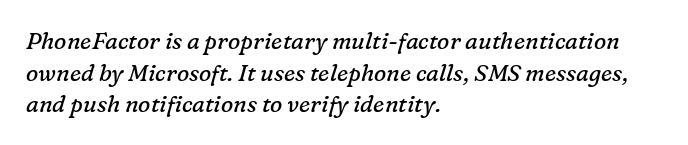
{"italic": "yes", "lean": "right", "slant_degrees": 16, "bold": "no", "underline": "no", "align": "left", "line_spacing": "normal", "line_spacing_ratio": 1.37, "letter_spacing": "normal", "letter_spacing_em": 0.0, "glyph_px": 23}
